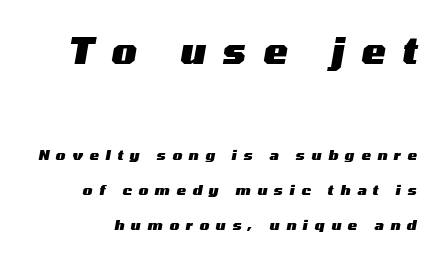
Q: Is the text bold? A: Yes.
Q: Is the text italic (slanted)? A: Yes, it leans right by about 10 degrees.
Q: Is the text underlined? A: No.
Q: Is the spacing between letters normal or unusually wide? A: Unusually wide.
Q: Is the spacing between lines tight, normal or loose? A: Loose.
Q: Which block of text is set in a larger size, the first (top) or the second (bottom)? A: The first (top) one.
Q: Width (condensed, normal, or wide)? A: Wide.
Q: Stroke contrast? A: Medium.
Q: x-height? A: Medium.
Q: Monospaced? A: No.
